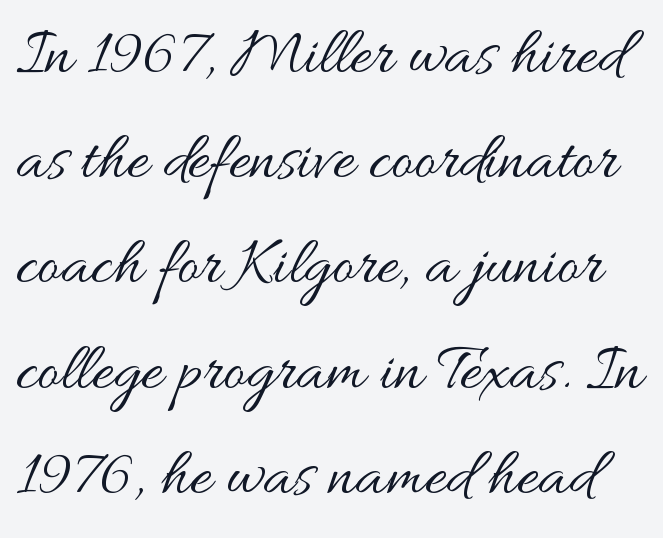
Q: Is the text bold? A: No.
Q: Is the text italic (slanted)? A: Yes.
Q: Is the text underlined? A: No.
Q: Is the spacing between letters normal or unusually wide? A: Normal.
Q: Is the spacing between lines tight, normal or loose? A: Normal.
Q: Width (condensed, normal, or wide)? A: Wide.
Q: Stroke contrast? A: Medium.
Q: x-height? A: Small.
Q: Monospaced? A: No.
